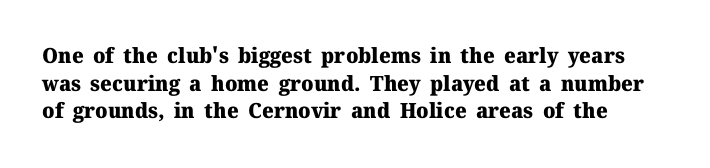
The image shows 21 px bold type, upright; set normal line spacing (1.31x), normal letter spacing, not underlined.
